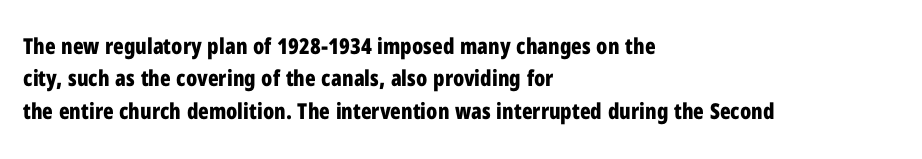
{"italic": "no", "bold": "yes", "underline": "no", "align": "left", "line_spacing": "normal", "line_spacing_ratio": 1.47, "letter_spacing": "normal", "letter_spacing_em": 0.0, "glyph_px": 22}
